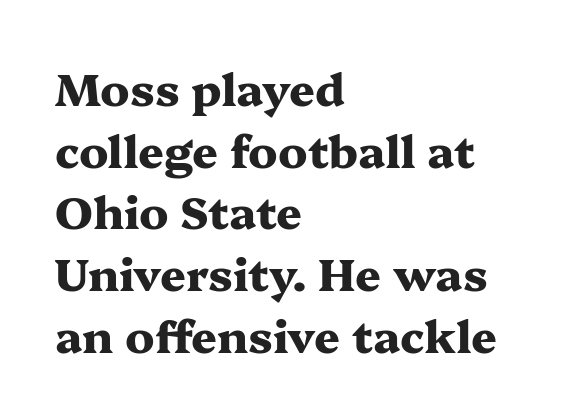
{"serif": "yes", "italic": "no", "bold": "yes", "weight": "heavy", "width": "wide", "stroke_contrast": "medium", "x_height": "medium", "monospaced": "no", "underline": "no", "align": "left", "line_spacing": "normal", "line_spacing_ratio": 1.37, "letter_spacing": "normal", "letter_spacing_em": 0.0, "glyph_px": 45}
